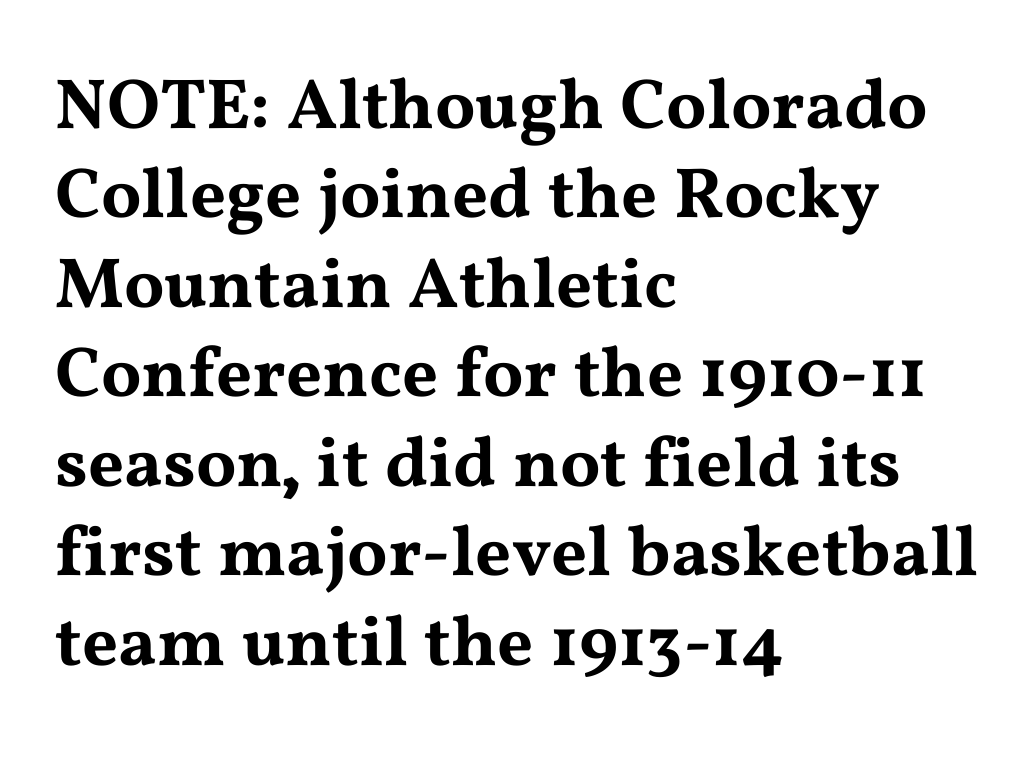
Q: Is the text italic (slanted)? A: No, it is upright.
Q: Is the typeface a serif or a sans-serif typeface? A: Serif.
Q: Is the text underlined? A: No.
Q: How is the paragraph aligned? A: Left-aligned.
Q: Is the spacing between letters normal or unusually wide? A: Normal.
Q: Is the spacing between lines tight, normal or loose? A: Normal.
Q: Width (condensed, normal, or wide)? A: Wide.
Q: Stroke contrast? A: Medium.
Q: x-height? A: Medium.
Q: Monospaced? A: No.
